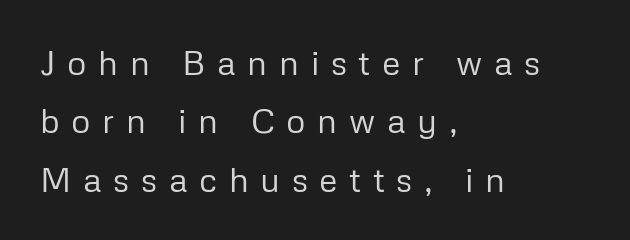
Characters remain perfectly vertical along every line. The passage shown is typed in a proportional face where columns would drift. The setting favours the left margin, as ordinary paragraphs usually do. The strokes are not fattened; the text isn't bold.
